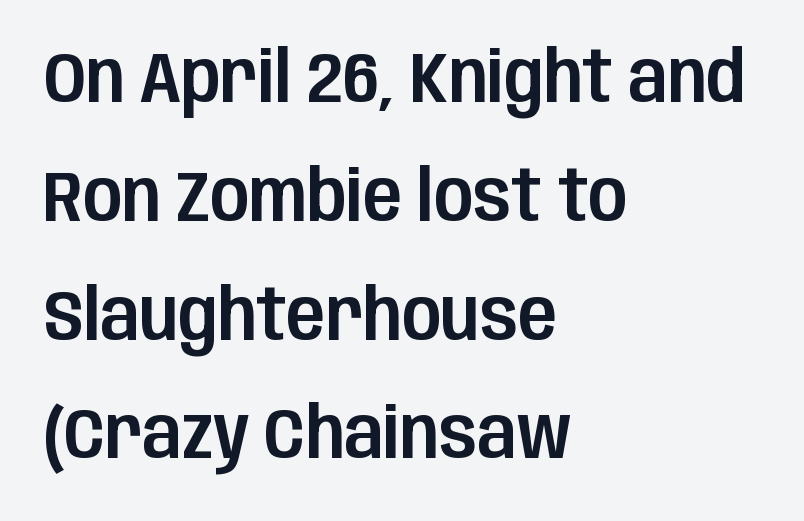
In terms of letterspacing, this is plain default setting. Ascenders rise straight up at ninety degrees. Rows of type keep a routine distance in the vertical direction. Note the varied advance widths — an 'i' is clearly narrower than an 'm'.
